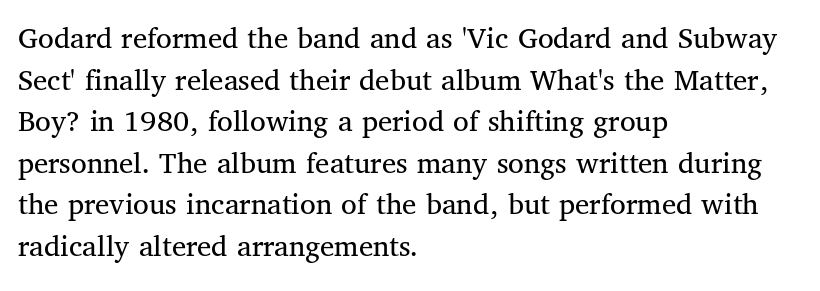
Stroke mass is kept to a normal reading level or below. Ordinary non-slanted type is in use. You could not count columns in this text — the font is proportionally spaced. Quick note: underline off. If you drew a ruler down the left edge, every line would touch it. Summary of vertical rhythm: regular, with standard interline spacing.
